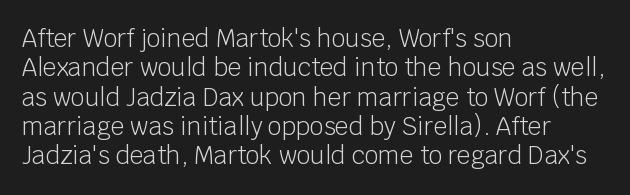
Q: Is the text bold? A: No.
Q: Is the text italic (slanted)? A: No, it is upright.
Q: Is the text underlined? A: No.
Q: How is the paragraph aligned? A: Left-aligned.
Q: Is the spacing between letters normal or unusually wide? A: Normal.
